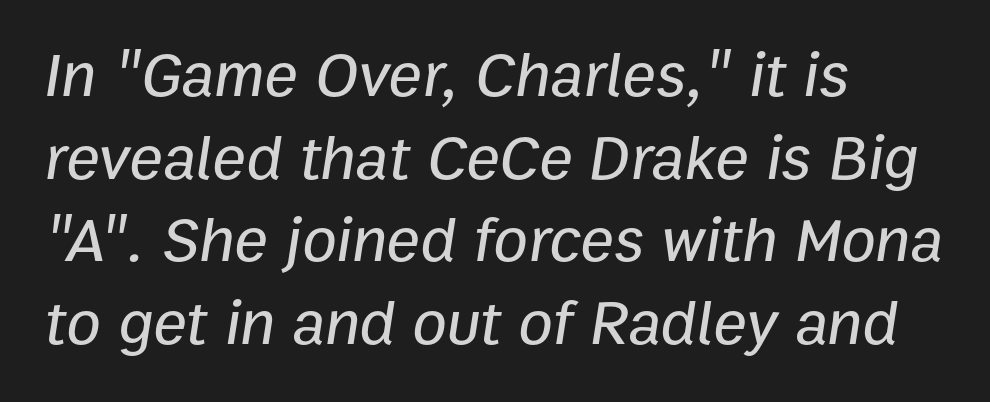
The paragraph has a hard left edge and a soft right edge. Only glyphs here, with clear space below each row. You could not count columns in this text — the font is proportionally spaced. The block of text has a typical density, with ordinary space between rows. Is the type slanted? Yes — the strokes lean at a clear angle. Each word holds together tightly as a unit, with standard inter-letter gaps.
